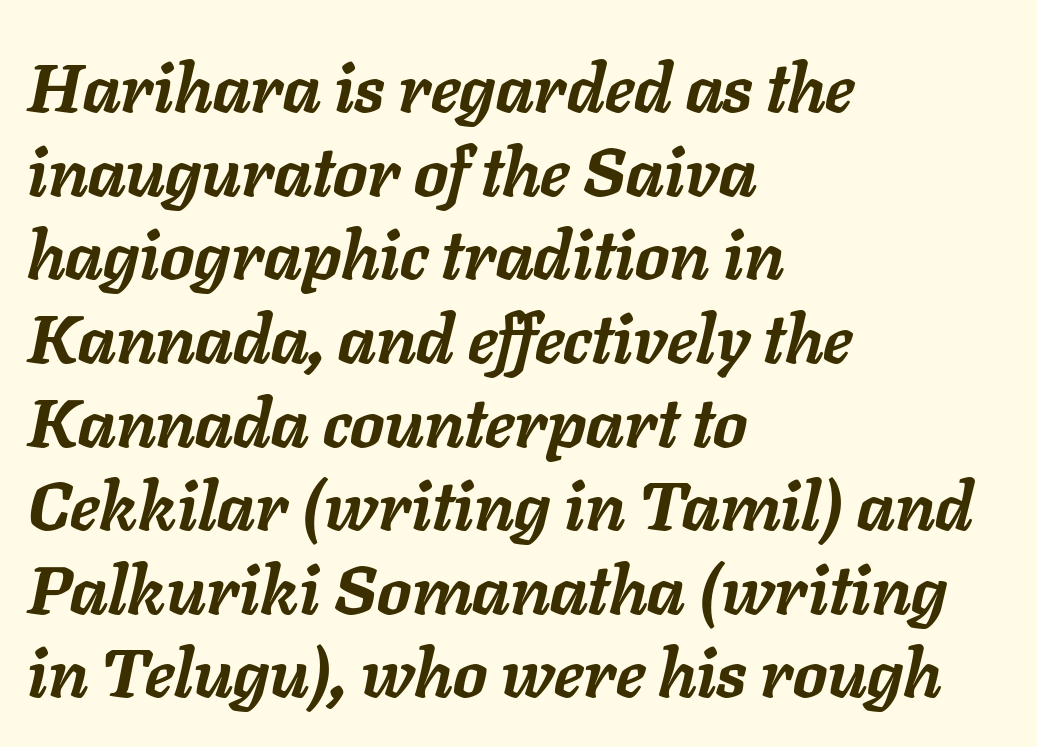
Q: Is the text bold? A: Yes.
Q: Is the text italic (slanted)? A: Yes, it leans right by about 11 degrees.
Q: Is the text underlined? A: No.
Q: How is the paragraph aligned? A: Left-aligned.
Q: Is the spacing between letters normal or unusually wide? A: Normal.
Q: Width (condensed, normal, or wide)? A: Normal.
Q: Stroke contrast? A: Low.
Q: x-height? A: Medium.
Q: Monospaced? A: No.
